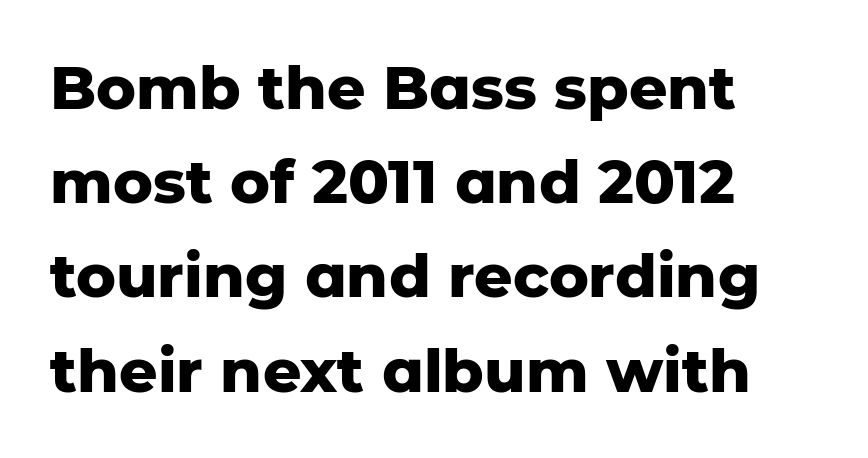
Q: Is the text bold? A: Yes.
Q: Is the text italic (slanted)? A: No, it is upright.
Q: Is the typeface a serif or a sans-serif typeface? A: Sans-serif.
Q: Is the text underlined? A: No.
Q: How is the paragraph aligned? A: Left-aligned.
Q: Is the spacing between letters normal or unusually wide? A: Normal.
Q: Is the spacing between lines tight, normal or loose? A: Normal.
Q: Width (condensed, normal, or wide)? A: Normal.
Q: Stroke contrast? A: Low.
Q: x-height? A: Medium.
Q: Monospaced? A: No.
